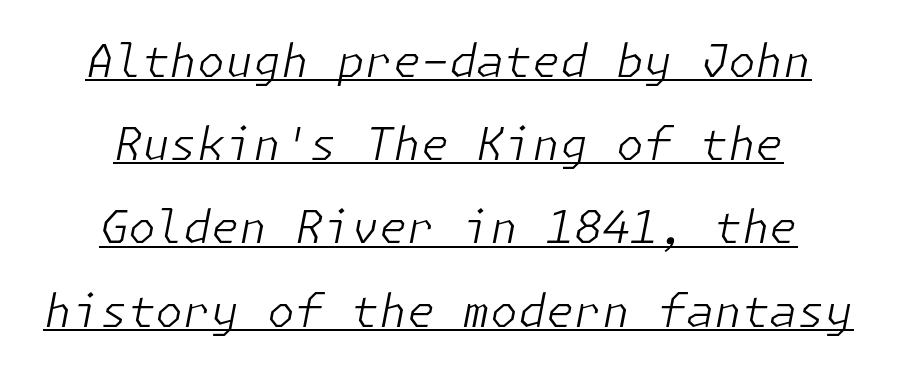
The image shows 45 px light type, italic (leaning right); set line spacing 1.85x, normal letter spacing, underlined; low stroke contrast and a medium x-height.
